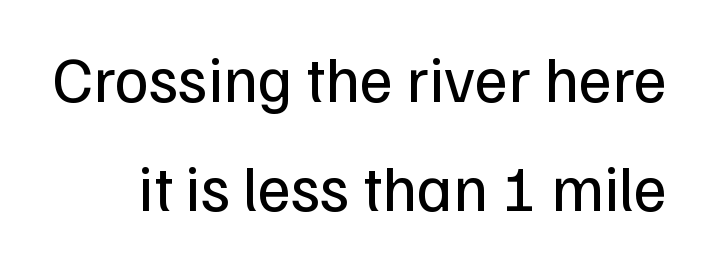
Q: Is the text bold? A: No.
Q: Is the text italic (slanted)? A: No, it is upright.
Q: Is the typeface a serif or a sans-serif typeface? A: Sans-serif.
Q: Is the text underlined? A: No.
Q: Is the spacing between letters normal or unusually wide? A: Normal.
Q: Is the spacing between lines tight, normal or loose? A: Normal.
Q: Width (condensed, normal, or wide)? A: Normal.
Q: Stroke contrast? A: Low.
Q: x-height? A: Medium.
Q: Monospaced? A: No.
